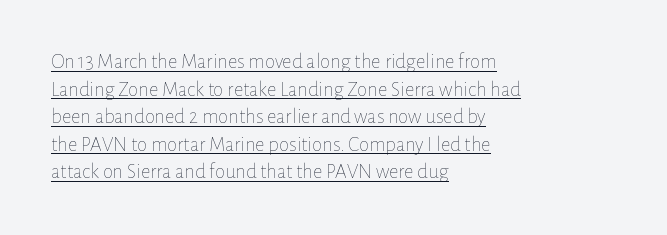
Here the glyphs are tracked normally, forming tight word shapes. This is underlined copy, the kind a proofreader might mark for attention. Posture: vertical. Notice how the passage keeps a crisp vertical edge on the left only.
